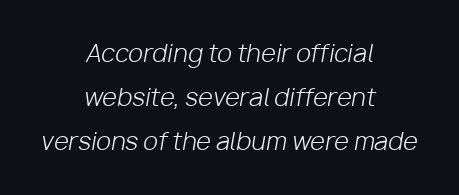
The image shows 24 px text type, italic (leaning right); set centered, line spacing 1.84x, normal letter spacing, not underlined.
